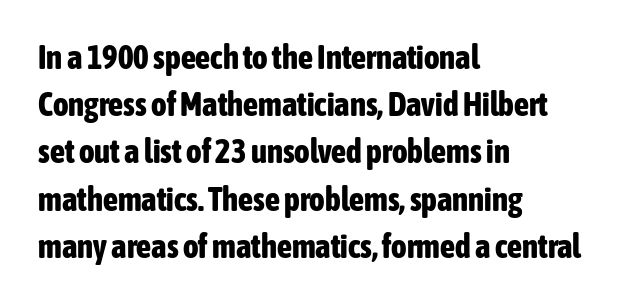
Q: Is the text bold? A: Yes.
Q: Is the text italic (slanted)? A: No, it is upright.
Q: Is the typeface a serif or a sans-serif typeface? A: Sans-serif.
Q: Is the text underlined? A: No.
Q: How is the paragraph aligned? A: Left-aligned.
Q: Is the spacing between letters normal or unusually wide? A: Normal.
Q: Is the spacing between lines tight, normal or loose? A: Normal.
Q: Width (condensed, normal, or wide)? A: Condensed.
Q: Stroke contrast? A: Low.
Q: x-height? A: Medium.
Q: Monospaced? A: No.
